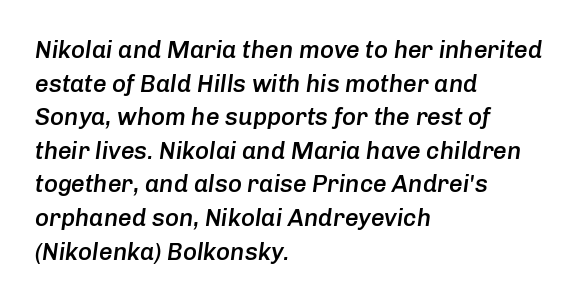
Q: Is the text bold? A: Semi-bold.
Q: Is the text italic (slanted)? A: Yes, it leans right by about 8 degrees.
Q: Is the text underlined? A: No.
Q: How is the paragraph aligned? A: Left-aligned.
Q: Is the spacing between letters normal or unusually wide? A: Normal.
Q: Is the spacing between lines tight, normal or loose? A: Normal.
